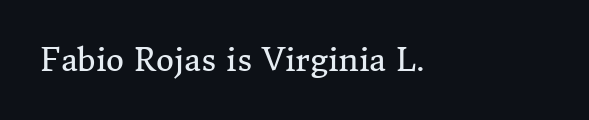
Q: Is the text bold? A: No.
Q: Is the text italic (slanted)? A: No, it is upright.
Q: Is the typeface a serif or a sans-serif typeface? A: Serif.
Q: Is the text underlined? A: No.
Q: Is the spacing between letters normal or unusually wide? A: Normal.
Q: Width (condensed, normal, or wide)? A: Normal.
Q: Stroke contrast? A: Medium.
Q: x-height? A: Medium.
Q: Monospaced? A: No.
